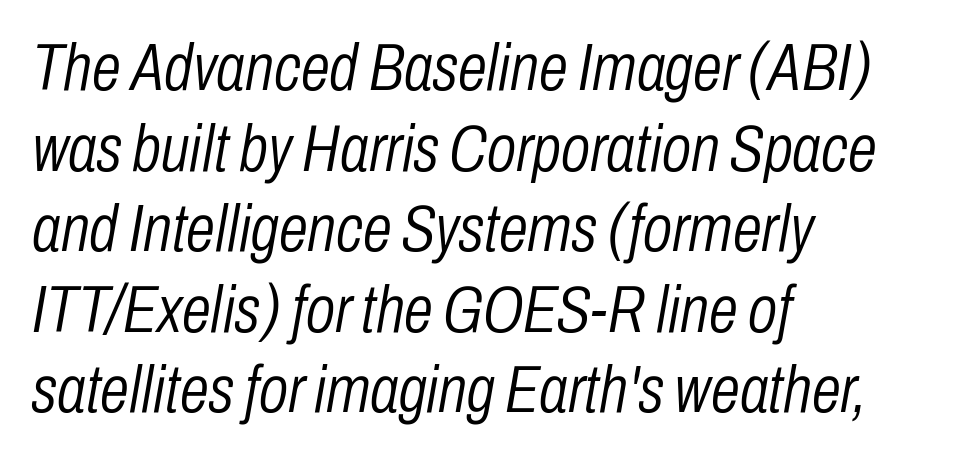
{"italic": "yes", "lean": "right", "slant_degrees": 10, "bold": "no", "weight": "light", "width": "condensed", "stroke_contrast": "low", "x_height": "medium", "monospaced": "no", "underline": "no", "align": "left", "line_spacing_ratio": 1.22, "letter_spacing": "normal", "letter_spacing_em": 0.0, "glyph_px": 66}
